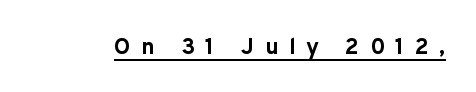
The image shows 23 px bold type, upright; set unusually wide letter spacing (+0.45 em), underlined.
